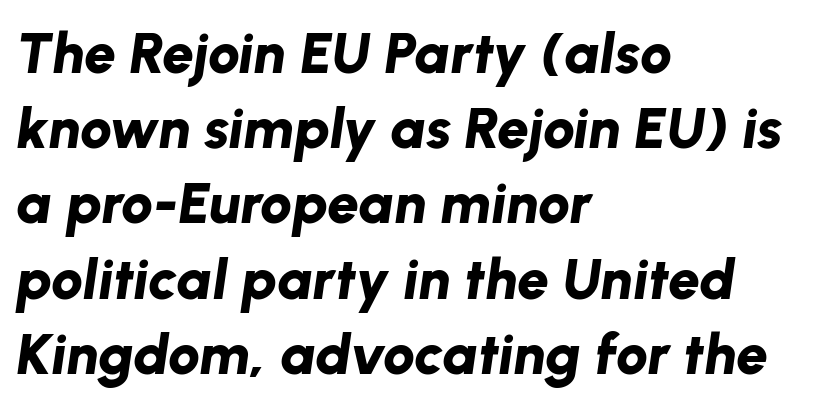
Q: Is the text bold? A: Yes.
Q: Is the text italic (slanted)? A: Yes, it leans right by about 8 degrees.
Q: Is the text underlined? A: No.
Q: How is the paragraph aligned? A: Left-aligned.
Q: Is the spacing between letters normal or unusually wide? A: Normal.
Q: Is the spacing between lines tight, normal or loose? A: Normal.
Q: Width (condensed, normal, or wide)? A: Normal.
Q: Stroke contrast? A: Low.
Q: x-height? A: Medium.
Q: Monospaced? A: No.
